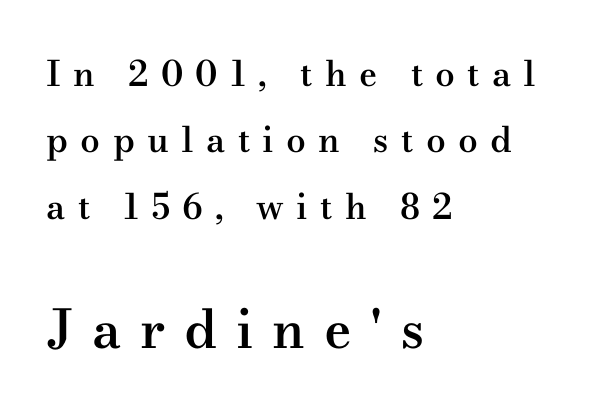
The image shows 53 px semibold, wide serif type, upright; set left-aligned, loose line spacing (1.9x), unusually wide letter spacing (+0.35 em), not underlined; the second (bottom) block is 1.51x larger; medium stroke contrast and a small x-height.
